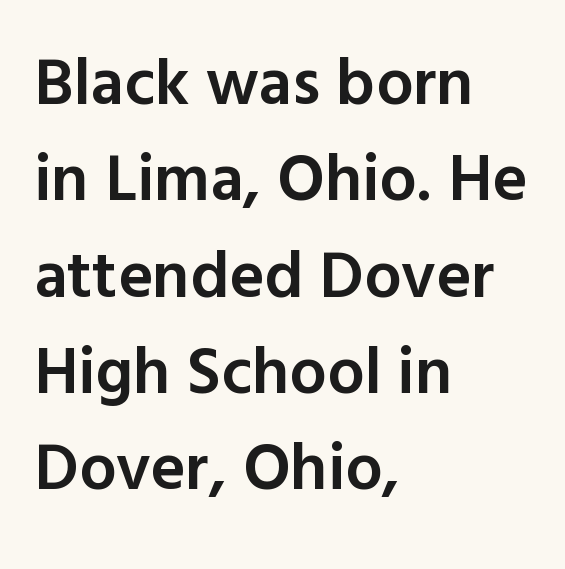
Q: Is the text bold? A: Semi-bold.
Q: Is the text italic (slanted)? A: No, it is upright.
Q: Is the typeface a serif or a sans-serif typeface? A: Sans-serif.
Q: Is the text underlined? A: No.
Q: How is the paragraph aligned? A: Left-aligned.
Q: Is the spacing between letters normal or unusually wide? A: Normal.
Q: Is the spacing between lines tight, normal or loose? A: Normal.
Q: Width (condensed, normal, or wide)? A: Normal.
Q: x-height? A: Medium.
Q: Monospaced? A: No.
